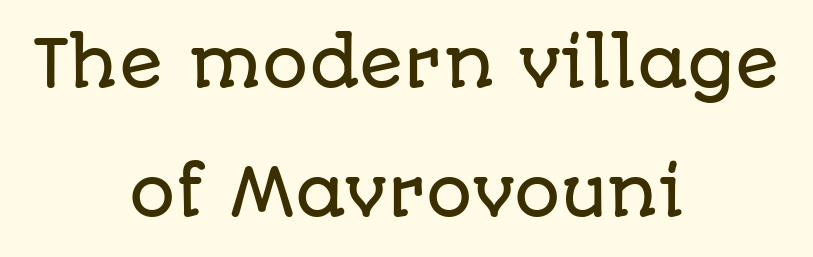
In terms of letterform style, serifs are entirely absent. Note the varied advance widths — an 'i' is clearly narrower than an 'm'. Casual observation: everything's sitting right in the middle. Designer's note — italics off, roman on.
